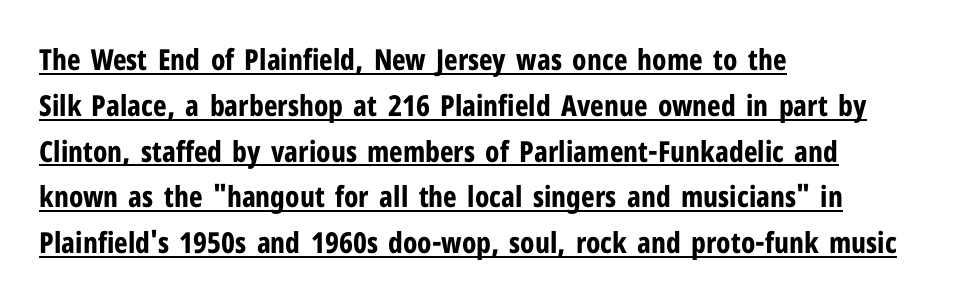
The image shows 29 px bold, condensed sans-serif type, upright; set left-aligned, normal line spacing (1.58x), normal letter spacing, underlined; low stroke contrast and a medium x-height.
